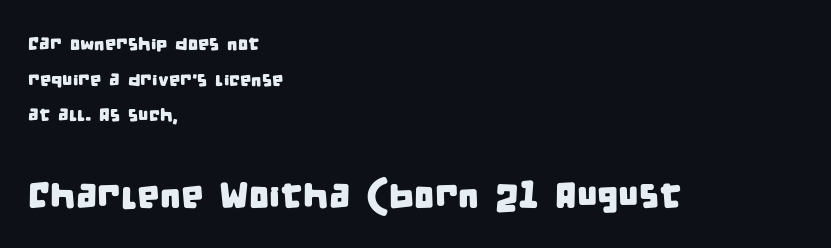
The image shows 36 px condensed sans-serif type; set left-aligned, loose line spacing (1.98x), normal letter spacing, not underlined; the second (bottom) block is 2.0x larger; low stroke contrast and a large x-height.
